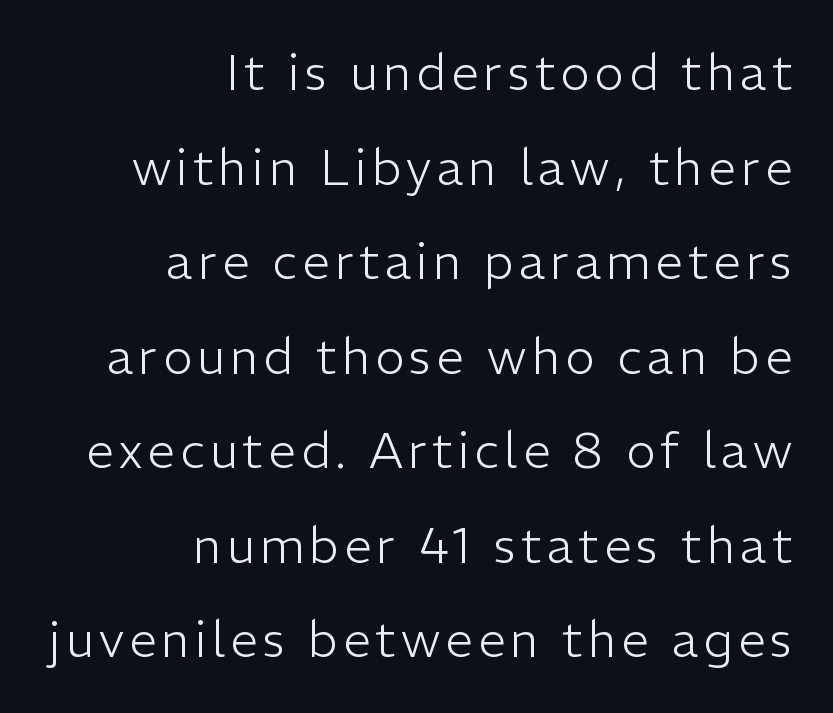
{"serif": "no", "italic": "no", "bold": "no", "weight": "light", "width": "normal", "stroke_contrast": "low", "x_height": "medium", "monospaced": "no", "underline": "no", "align": "right", "line_spacing": "loose", "line_spacing_ratio": 1.93, "glyph_px": 49}
